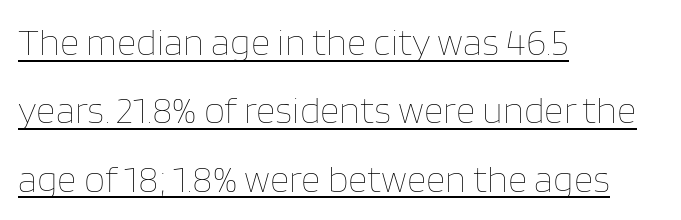
The image shows 38 px thin type, upright; set left-aligned, line spacing 1.8x, normal letter spacing, underlined; low stroke contrast and a large x-height.
